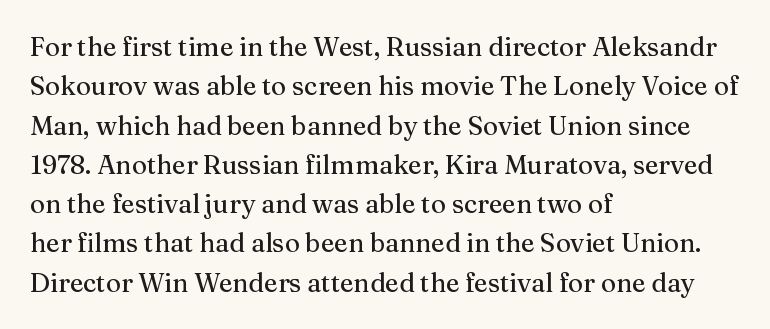
Q: Is the text italic (slanted)? A: No, it is upright.
Q: Is the text underlined? A: No.
Q: How is the paragraph aligned? A: Left-aligned.
Q: Is the spacing between letters normal or unusually wide? A: Normal.
Q: Is the spacing between lines tight, normal or loose? A: Normal.
